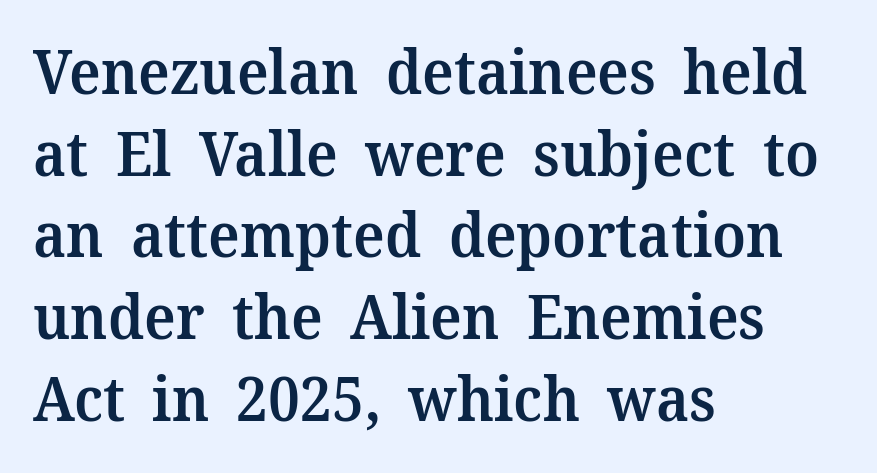
The image shows 61 px semibold serif type, upright; set left-aligned, normal line spacing (1.34x), normal letter spacing, not underlined; medium stroke contrast and a medium x-height.
